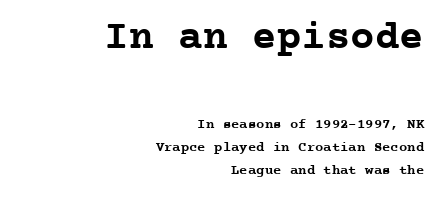
{"serif": "yes", "italic": "no", "bold": "yes", "weight": "semibold", "width": "normal", "stroke_contrast": "low", "x_height": "medium", "monospaced": "yes", "underline": "no", "align": "right", "line_spacing": "normal", "line_spacing_ratio": 1.62, "letter_spacing": "normal", "letter_spacing_em": 0.0, "larger_block": "first", "size_ratio": 2.93, "glyph_px": 41}
